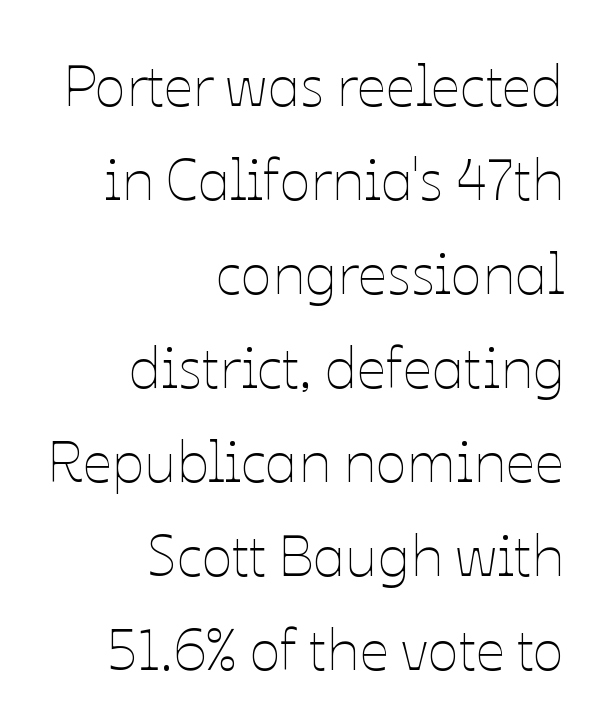
Q: Is the text bold? A: No.
Q: Is the text italic (slanted)? A: No, it is upright.
Q: Is the text underlined? A: No.
Q: How is the paragraph aligned? A: Right-aligned.
Q: Is the spacing between letters normal or unusually wide? A: Normal.
Q: Is the spacing between lines tight, normal or loose? A: Normal.
Q: Width (condensed, normal, or wide)? A: Normal.
Q: Stroke contrast? A: Low.
Q: x-height? A: Medium.
Q: Monospaced? A: No.
